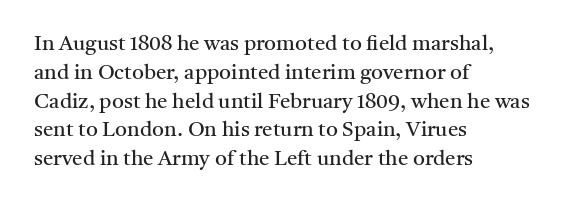
{"italic": "no", "bold": "no", "underline": "no", "align": "left", "line_spacing": "normal", "line_spacing_ratio": 1.37, "letter_spacing": "normal", "letter_spacing_em": 0.0, "glyph_px": 21}
